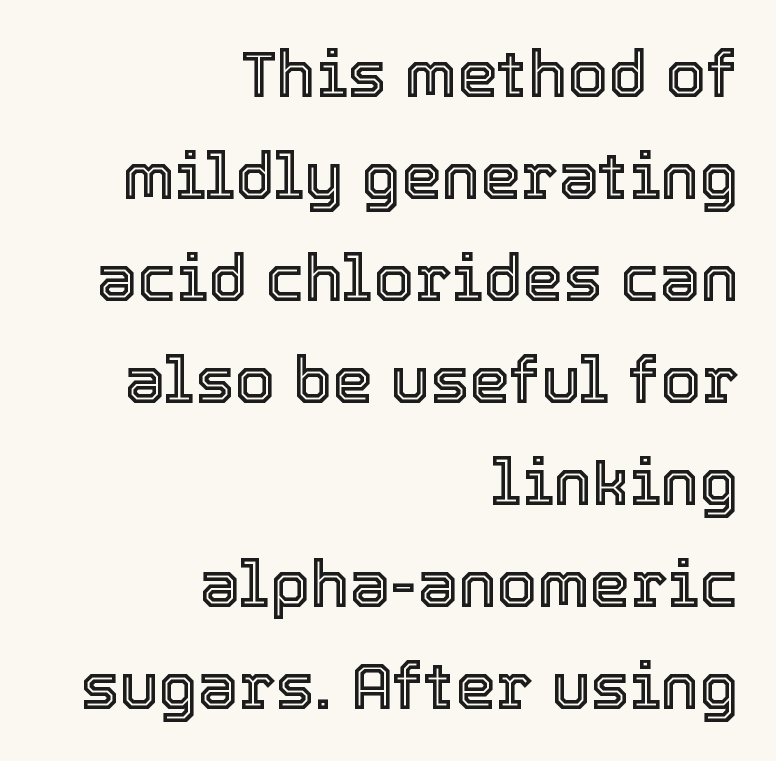
{"italic": "no", "width": "normal", "x_height": "medium", "monospaced": "no", "underline": "no", "align": "right", "line_spacing": "normal", "line_spacing_ratio": 1.57, "letter_spacing": "normal", "letter_spacing_em": 0.0, "glyph_px": 65}
